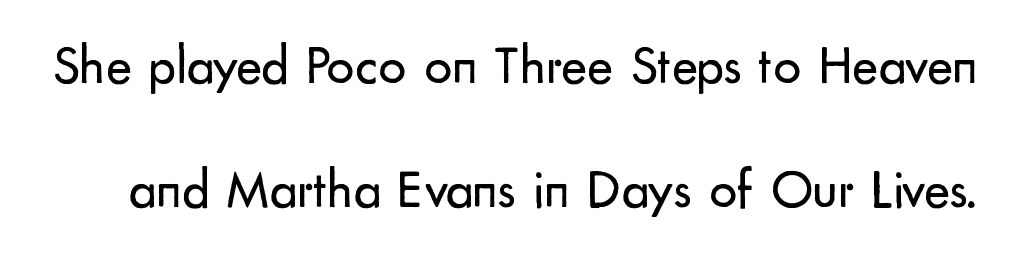
Q: Is the text bold? A: No.
Q: Is the text italic (slanted)? A: No, it is upright.
Q: Is the typeface a serif or a sans-serif typeface? A: Sans-serif.
Q: Is the text underlined? A: No.
Q: Is the spacing between letters normal or unusually wide? A: Normal.
Q: Is the spacing between lines tight, normal or loose? A: Loose.
Q: Width (condensed, normal, or wide)? A: Normal.
Q: Stroke contrast? A: Low.
Q: x-height? A: Small.
Q: Monospaced? A: No.
